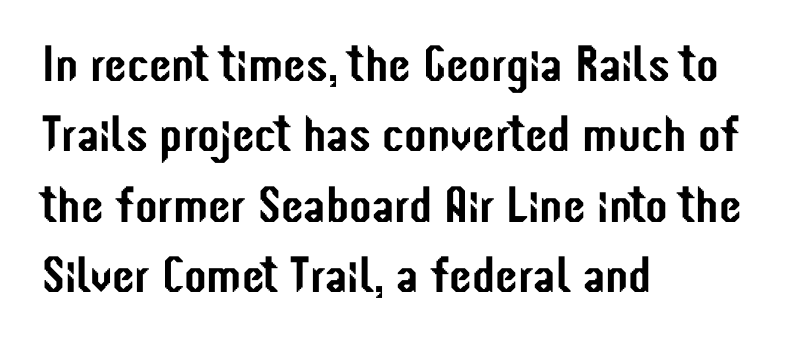
Q: Is the text italic (slanted)? A: No, it is upright.
Q: Is the typeface a serif or a sans-serif typeface? A: Sans-serif.
Q: Is the text underlined? A: No.
Q: How is the paragraph aligned? A: Left-aligned.
Q: Is the spacing between letters normal or unusually wide? A: Normal.
Q: Is the spacing between lines tight, normal or loose? A: Normal.
Q: Width (condensed, normal, or wide)? A: Condensed.
Q: Stroke contrast? A: Low.
Q: x-height? A: Medium.
Q: Monospaced? A: No.
